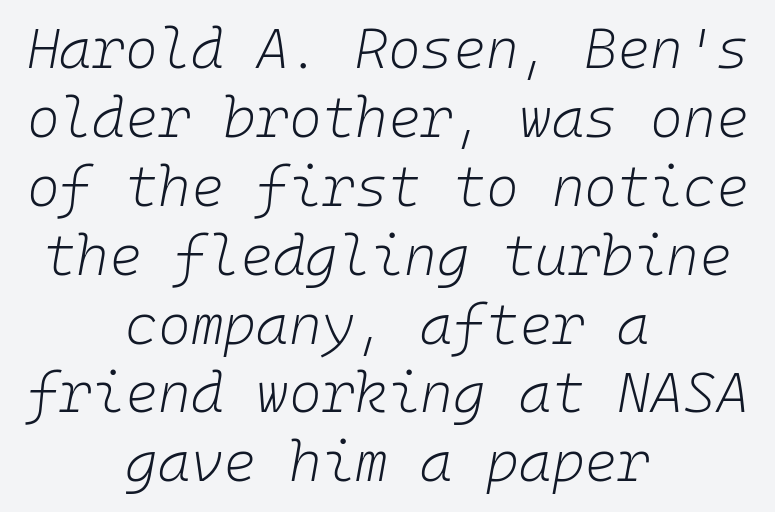
The image shows 56 px light type, italic (leaning right), monospaced; set centered, line spacing 1.23x, normal letter spacing, not underlined; low stroke contrast and a medium x-height.
